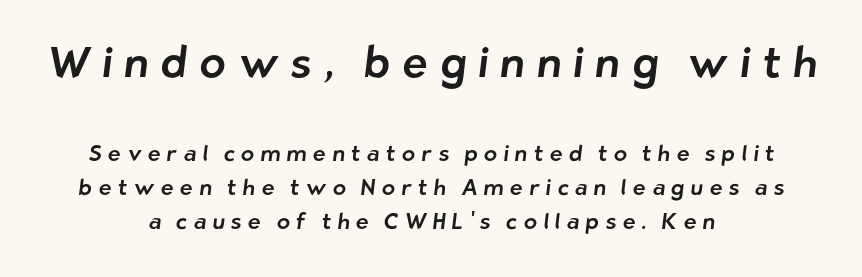
This sample has the flowing, uneven cadence of proportional lettering. The vertical gap from one line to the next is medium. The passage is arranged like a title page — every line centered. The letters are spread apart with noticeably loose tracking.
